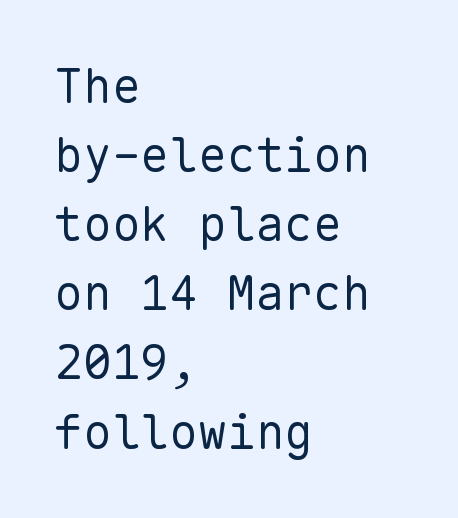
{"serif": "no", "italic": "no", "bold": "no", "weight": "regular", "width": "normal", "stroke_contrast": "low", "x_height": "medium", "monospaced": "yes", "underline": "no", "align": "left", "line_spacing": "normal", "line_spacing_ratio": 1.44, "letter_spacing": "normal", "letter_spacing_em": 0.0, "glyph_px": 48}
